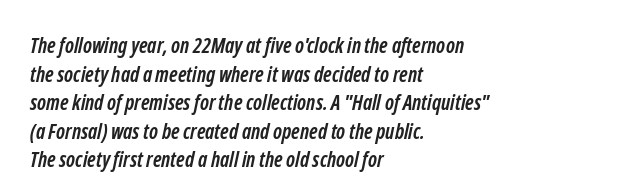
Q: Is the text bold? A: Yes.
Q: Is the text underlined? A: No.
Q: How is the paragraph aligned? A: Left-aligned.
Q: Is the spacing between letters normal or unusually wide? A: Normal.
Q: Is the spacing between lines tight, normal or loose? A: Normal.
